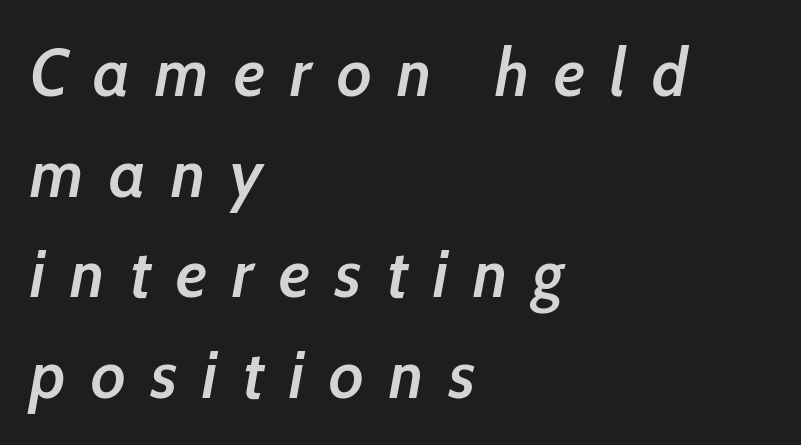
The image shows 68 px semibold, condensed type, italic (leaning right); set left-aligned, normal line spacing (1.48x), unusually wide letter spacing (+0.37 em), not underlined; low stroke contrast and a medium x-height.
